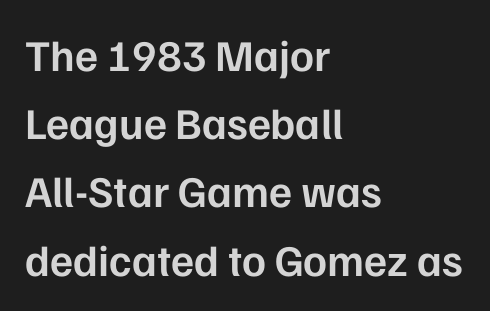
The image shows 44 px semibold sans-serif type, upright; set left-aligned, normal line spacing (1.55x), normal letter spacing, not underlined; low stroke contrast and a medium x-height.
